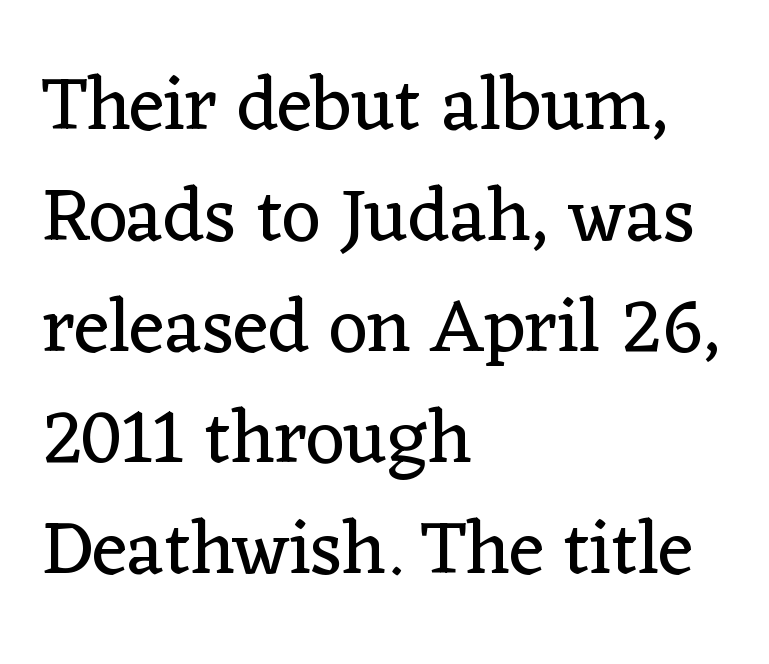
{"serif": "yes", "italic": "no", "bold": "no", "weight": "regular", "width": "normal", "stroke_contrast": "low", "x_height": "medium", "monospaced": "no", "underline": "no", "align": "left", "line_spacing": "normal", "line_spacing_ratio": 1.46, "letter_spacing": "normal", "letter_spacing_em": 0.0, "glyph_px": 76}
